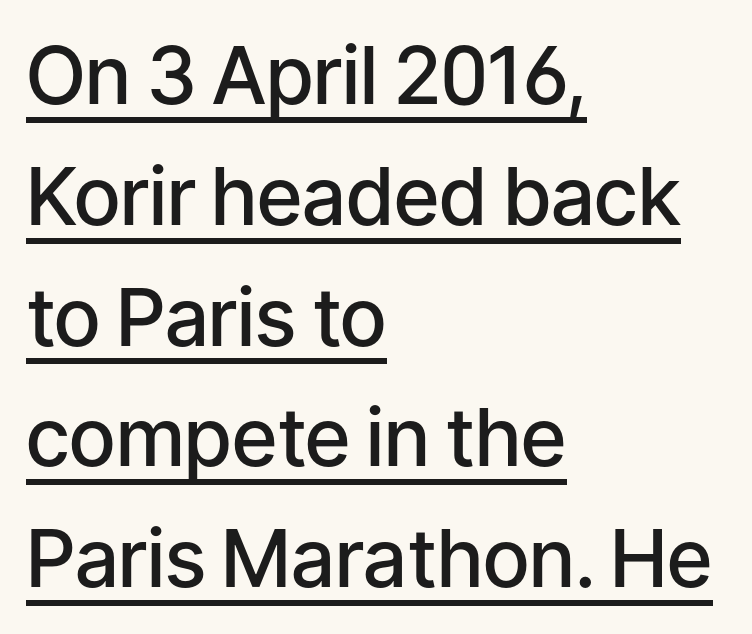
Q: Is the text bold? A: Semi-bold.
Q: Is the text italic (slanted)? A: No, it is upright.
Q: Is the typeface a serif or a sans-serif typeface? A: Sans-serif.
Q: Is the text underlined? A: Yes.
Q: How is the paragraph aligned? A: Left-aligned.
Q: Is the spacing between letters normal or unusually wide? A: Normal.
Q: Is the spacing between lines tight, normal or loose? A: Normal.
Q: Width (condensed, normal, or wide)? A: Normal.
Q: Stroke contrast? A: Low.
Q: x-height? A: Medium.
Q: Monospaced? A: No.
